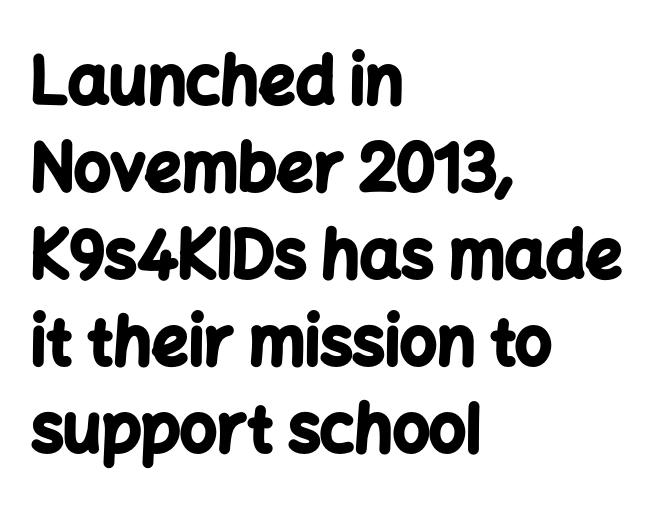
{"serif": "no", "italic": "no", "bold": "yes", "weight": "bold", "width": "normal", "stroke_contrast": "low", "x_height": "medium", "monospaced": "no", "underline": "no", "align": "left", "line_spacing": "normal", "line_spacing_ratio": 1.34, "letter_spacing": "normal", "letter_spacing_em": 0.0, "glyph_px": 65}
